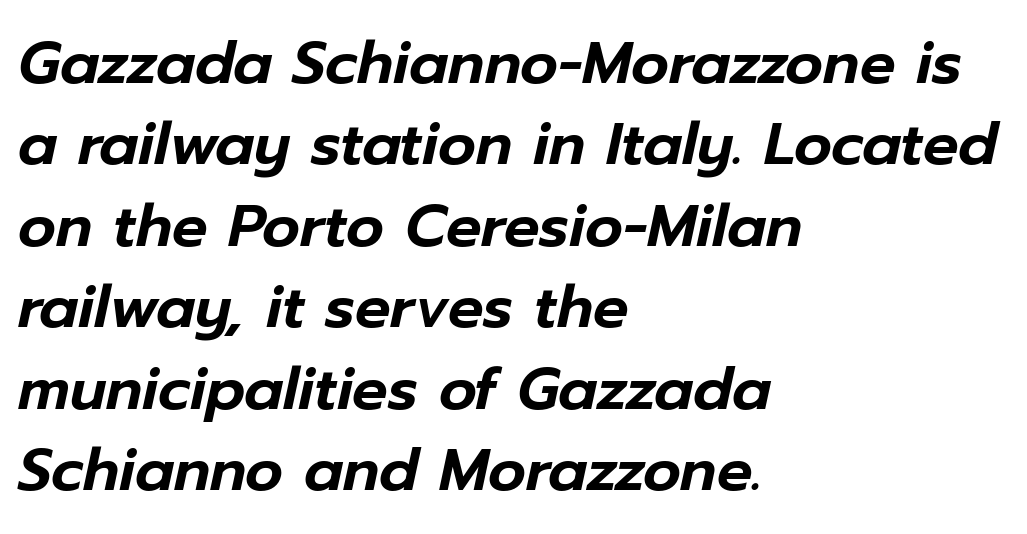
The strip under each line holds only bare page. These lines stack with their left ends in a neat column. Students, observe: this is what conventionally led text looks like. Default kerning and tracking; the words read as compact shapes. Compared with ordinary roman type, these characters are visibly tilted.
